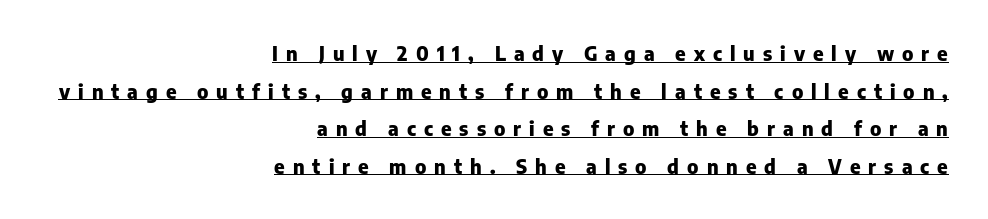
{"italic": "no", "bold": "yes", "underline": "yes", "align": "right", "line_spacing_ratio": 1.88, "letter_spacing": "wide", "letter_spacing_em": 0.4, "glyph_px": 20}
